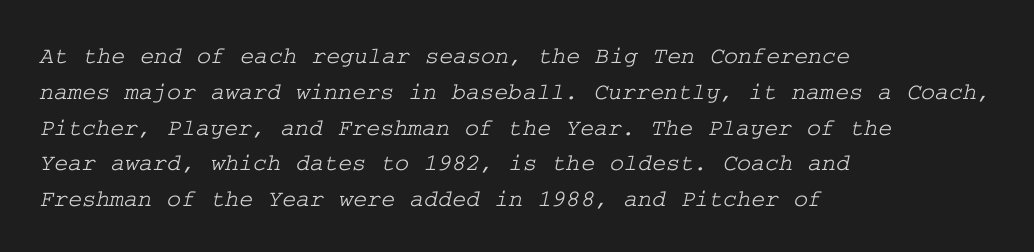
Check the space under the baseline: it is left empty. Successive baselines arrive at the customary interval. No extra tracking has been applied to these lines. The paragraph has a hard left edge and a soft right edge.
